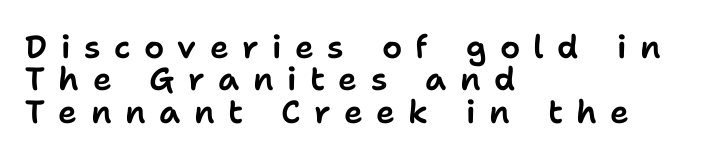
Q: Is the text italic (slanted)? A: No, it is upright.
Q: Is the typeface a serif or a sans-serif typeface? A: Sans-serif.
Q: Is the text underlined? A: No.
Q: How is the paragraph aligned? A: Left-aligned.
Q: Is the spacing between letters normal or unusually wide? A: Unusually wide.
Q: Is the spacing between lines tight, normal or loose? A: Tight.
Q: Width (condensed, normal, or wide)? A: Normal.
Q: Stroke contrast? A: Low.
Q: x-height? A: Medium.
Q: Monospaced? A: No.
